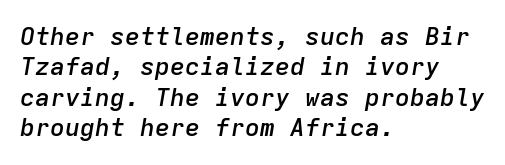
{"italic": "yes", "lean": "right", "slant_degrees": 9, "bold": "semi", "underline": "no", "align": "left", "line_spacing_ratio": 1.22, "letter_spacing": "normal", "letter_spacing_em": 0.0, "glyph_px": 25}
